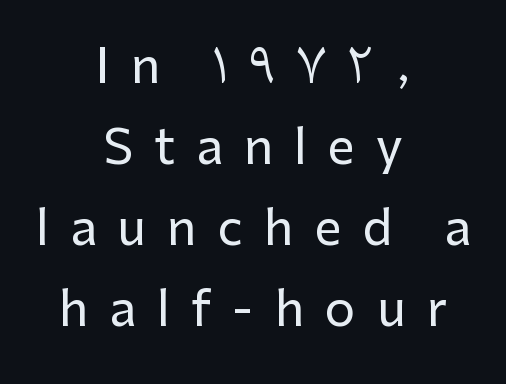
Q: Is the text italic (slanted)? A: No, it is upright.
Q: Is the typeface a serif or a sans-serif typeface? A: Sans-serif.
Q: Is the text underlined? A: No.
Q: How is the paragraph aligned? A: Centered.
Q: Is the spacing between letters normal or unusually wide? A: Unusually wide.
Q: Is the spacing between lines tight, normal or loose? A: Normal.
Q: Width (condensed, normal, or wide)? A: Normal.
Q: Stroke contrast? A: Low.
Q: x-height? A: Medium.
Q: Monospaced? A: No.
